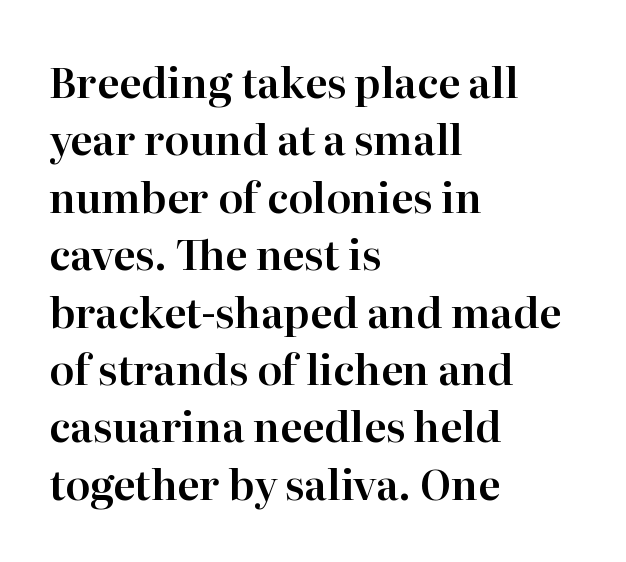
The image shows 41 px serif type, upright; set left-aligned, normal line spacing (1.4x), normal letter spacing, not underlined; high stroke contrast and a medium x-height.
